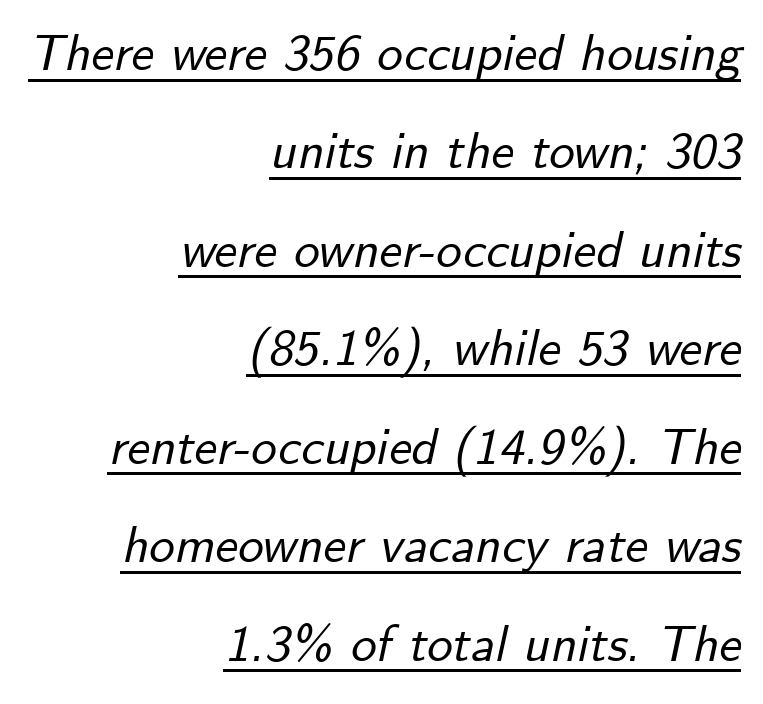
{"italic": "yes", "lean": "right", "slant_degrees": 12, "width": "normal", "stroke_contrast": "low", "x_height": "small", "monospaced": "no", "underline": "yes", "align": "right", "line_spacing": "loose", "line_spacing_ratio": 1.93, "letter_spacing": "normal", "letter_spacing_em": 0.0, "glyph_px": 51}
